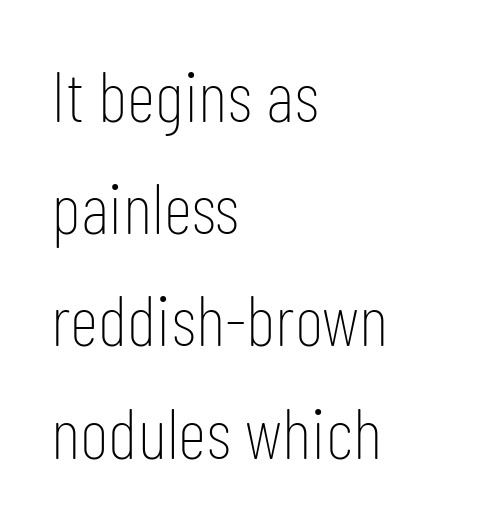
{"serif": "no", "italic": "no", "bold": "no", "weight": "thin", "width": "condensed", "stroke_contrast": "low", "x_height": "medium", "monospaced": "no", "underline": "no", "align": "left", "line_spacing": "normal", "line_spacing_ratio": 1.58, "letter_spacing": "normal", "letter_spacing_em": 0.0, "glyph_px": 71}
